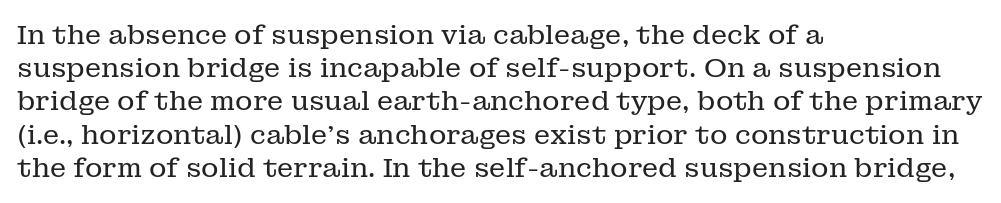
The zone under the glyphs is completely vacant. The passage is arranged the way most books set body copy — flush left. The type sits square on the baseline with zero lean. Weight: in the light-to-regular range. In terms of letterspacing, this is plain default setting.
